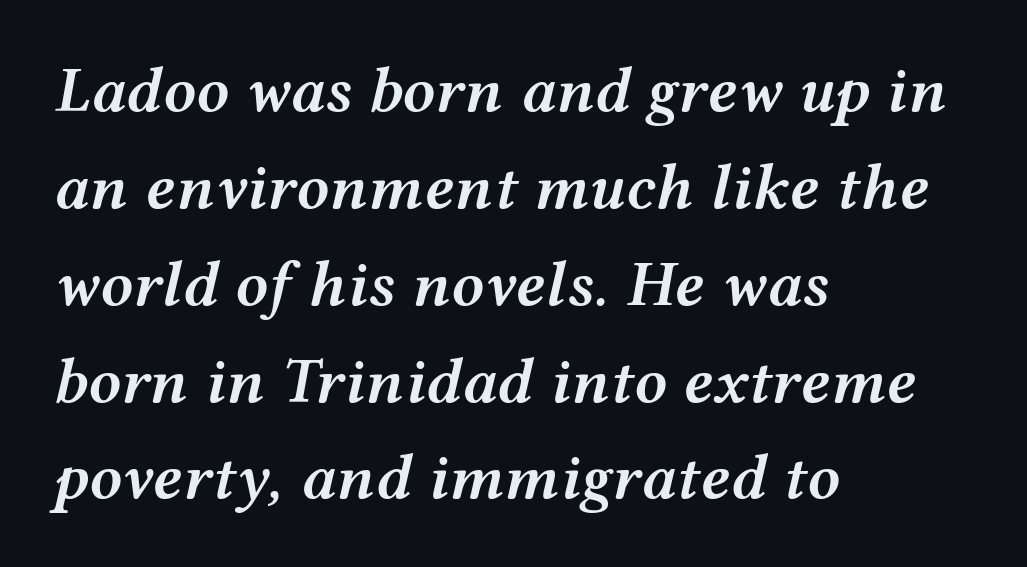
{"italic": "yes", "lean": "right", "slant_degrees": 12, "bold": "semi", "weight": "semibold", "width": "wide", "stroke_contrast": "medium", "x_height": "medium", "monospaced": "no", "underline": "no", "align": "left", "line_spacing": "normal", "line_spacing_ratio": 1.49, "letter_spacing": "normal", "letter_spacing_em": 0.0, "glyph_px": 65}
